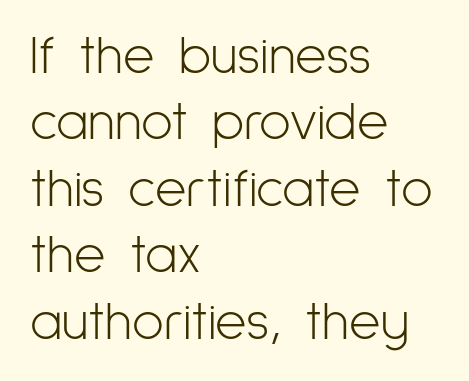
Q: Is the text bold? A: No.
Q: Is the text italic (slanted)? A: No, it is upright.
Q: Is the typeface a serif or a sans-serif typeface? A: Sans-serif.
Q: Is the text underlined? A: No.
Q: How is the paragraph aligned? A: Left-aligned.
Q: Is the spacing between letters normal or unusually wide? A: Normal.
Q: Width (condensed, normal, or wide)? A: Condensed.
Q: Stroke contrast? A: Low.
Q: x-height? A: Medium.
Q: Monospaced? A: No.
